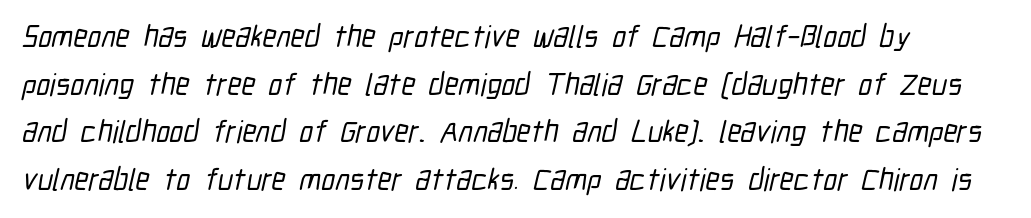
{"serif": "no", "width": "condensed", "stroke_contrast": "low", "x_height": "medium", "monospaced": "no", "underline": "no", "align": "left", "line_spacing": "normal", "line_spacing_ratio": 1.54, "letter_spacing": "normal", "letter_spacing_em": 0.0, "glyph_px": 31}
